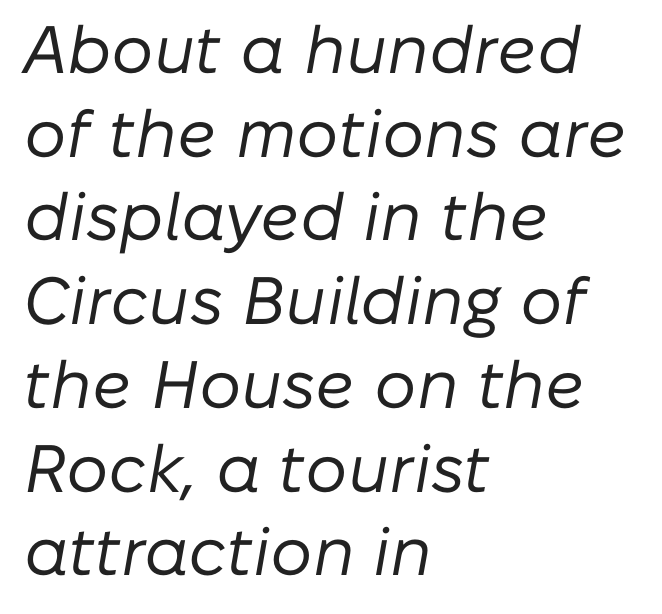
Q: Is the text bold? A: No.
Q: Is the text italic (slanted)? A: Yes, it leans right by about 10 degrees.
Q: Is the text underlined? A: No.
Q: How is the paragraph aligned? A: Left-aligned.
Q: Is the spacing between letters normal or unusually wide? A: Normal.
Q: Is the spacing between lines tight, normal or loose? A: Normal.
Q: Width (condensed, normal, or wide)? A: Normal.
Q: Stroke contrast? A: Low.
Q: x-height? A: Medium.
Q: Monospaced? A: No.
